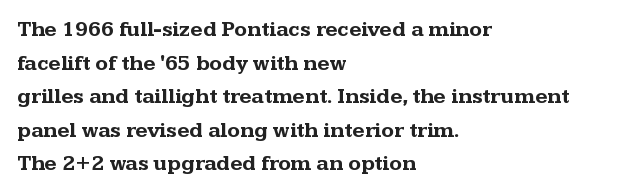
The image shows 21 px bold type, upright; set left-aligned, normal line spacing (1.6x), normal letter spacing, not underlined.
